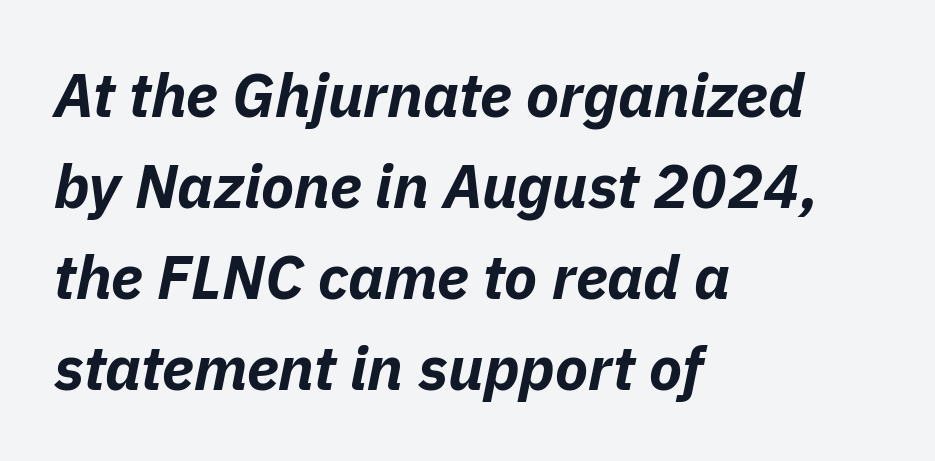
The image shows 61 px bold type, italic (leaning right); set left-aligned, normal line spacing (1.49x), normal letter spacing, not underlined; low stroke contrast and a medium x-height.
